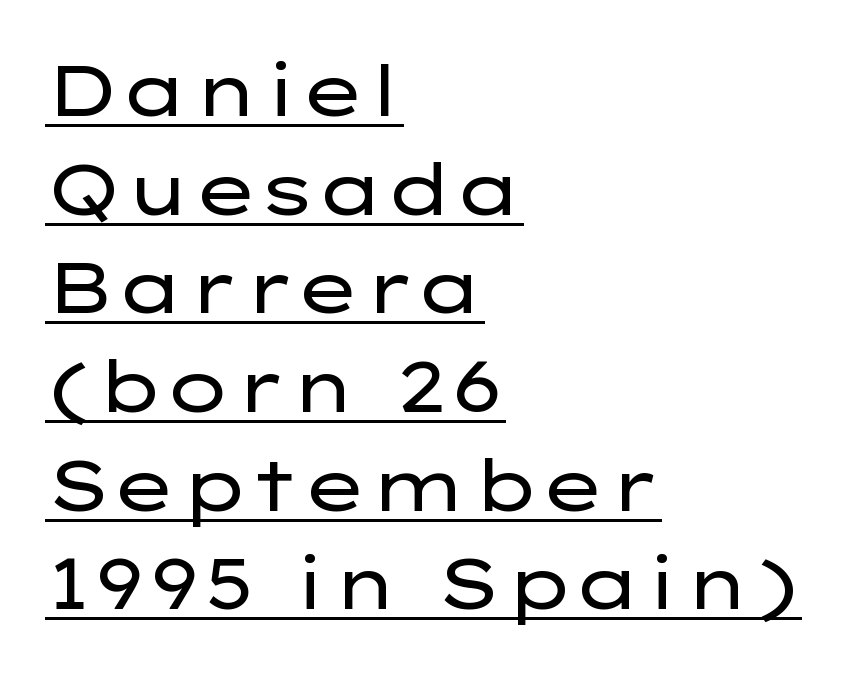
Q: Is the text bold? A: No.
Q: Is the text italic (slanted)? A: No, it is upright.
Q: Is the typeface a serif or a sans-serif typeface? A: Sans-serif.
Q: Is the text underlined? A: Yes.
Q: How is the paragraph aligned? A: Left-aligned.
Q: Is the spacing between letters normal or unusually wide? A: Normal.
Q: Is the spacing between lines tight, normal or loose? A: Normal.
Q: Width (condensed, normal, or wide)? A: Wide.
Q: Stroke contrast? A: Low.
Q: x-height? A: Medium.
Q: Monospaced? A: No.
